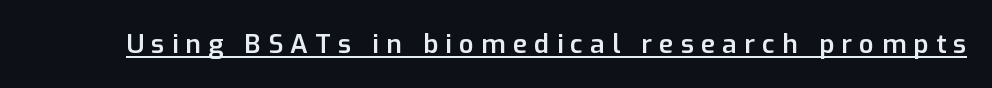
{"italic": "no", "bold": "semi", "underline": "yes", "letter_spacing": "wide", "letter_spacing_em": 0.28, "glyph_px": 26}
